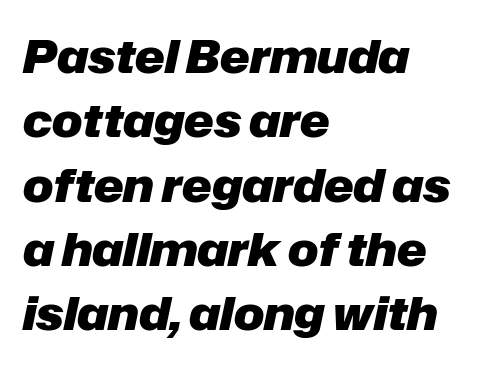
Standard letterfit; no display-style spreading of the glyphs. These lines were composed using italics. Here the designer chose a conventional face with non-uniform glyph widths. The foot of each line stays bare and open. Is the block centered? No — it sits flush against the left margin.
